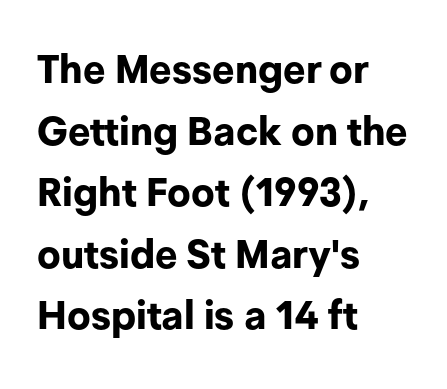
Q: Is the text bold? A: Yes.
Q: Is the text italic (slanted)? A: No, it is upright.
Q: Is the typeface a serif or a sans-serif typeface? A: Sans-serif.
Q: Is the text underlined? A: No.
Q: How is the paragraph aligned? A: Left-aligned.
Q: Is the spacing between letters normal or unusually wide? A: Normal.
Q: Is the spacing between lines tight, normal or loose? A: Normal.
Q: Width (condensed, normal, or wide)? A: Normal.
Q: Stroke contrast? A: Low.
Q: x-height? A: Medium.
Q: Monospaced? A: No.
